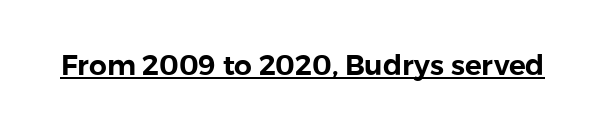
Q: Is the text italic (slanted)? A: No, it is upright.
Q: Is the typeface a serif or a sans-serif typeface? A: Sans-serif.
Q: Is the text underlined? A: Yes.
Q: Is the spacing between letters normal or unusually wide? A: Normal.
Q: Width (condensed, normal, or wide)? A: Normal.
Q: x-height? A: Medium.
Q: Monospaced? A: No.
